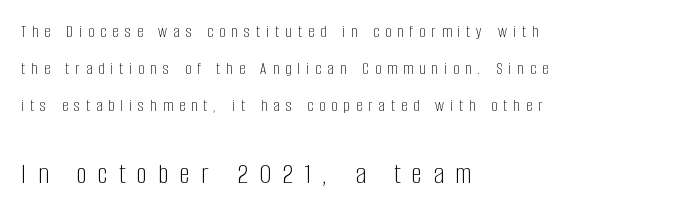
The rag falls on the right side of this text block. A sans-serif font was chosen for this passage. This layout puts the modest block above and the oversized block below. No extra ink here — the face is not bold. The passage shown has open, widely tracked lettering throughout. The specimen reads as upright at a glance.
